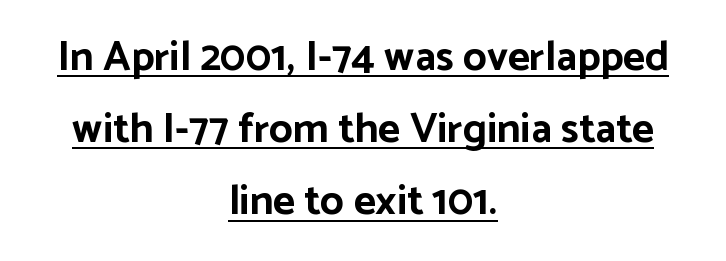
Notice how thick the strokes are: this is what a full bold looks like. The rendering keeps characters at their native spacing. The setting favours the middle, as headings and verse often do. A continuous stroke trails under the words, as in a hyperlink.
